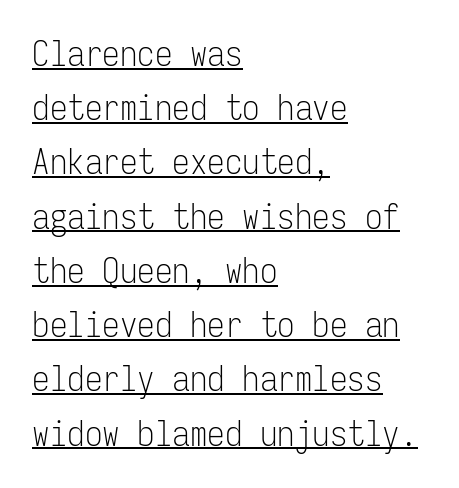
Q: Is the text bold? A: No.
Q: Is the text italic (slanted)? A: No, it is upright.
Q: Is the typeface a serif or a sans-serif typeface? A: Sans-serif.
Q: Is the text underlined? A: Yes.
Q: How is the paragraph aligned? A: Left-aligned.
Q: Is the spacing between letters normal or unusually wide? A: Normal.
Q: Is the spacing between lines tight, normal or loose? A: Normal.
Q: Width (condensed, normal, or wide)? A: Condensed.
Q: Stroke contrast? A: Low.
Q: x-height? A: Medium.
Q: Monospaced? A: Yes.
